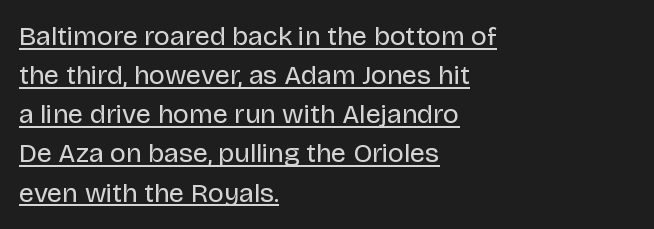
Is the block centered? No — it sits flush against the left margin. In terms of posture, this sample is upright. The weight would be labelled regular, book, light, or lighter still. This sample uses plain, unmodified letter spacing. In designer terms, the underline attribute is active on this setting.
